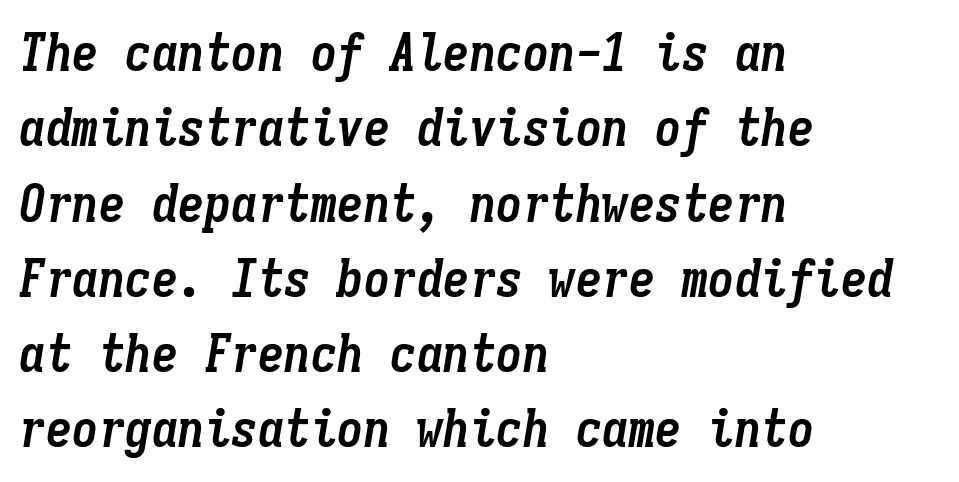
The image shows 53 px semibold, condensed type, italic (leaning right), monospaced; set left-aligned, normal line spacing (1.42x), normal letter spacing, not underlined; low stroke contrast and a medium x-height.
